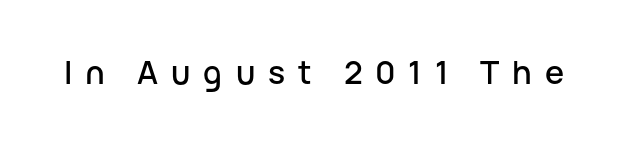
The image shows 32 px sans-serif type, upright; set unusually wide letter spacing (+0.4 em), not underlined; low stroke contrast and a medium x-height.
